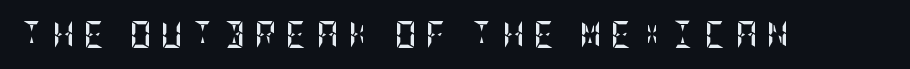
The image shows 27 px bold type, upright; set unusually wide letter spacing (+0.34 em), not underlined.
